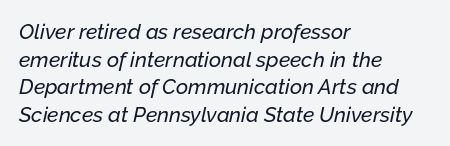
Quick note: interline space is typical. Would a proofreader flag this as italicized? Yes. The space directly below the letters is spotless. This rendering leaves character spacing at its baseline value. Where is the straight margin? On the left.
